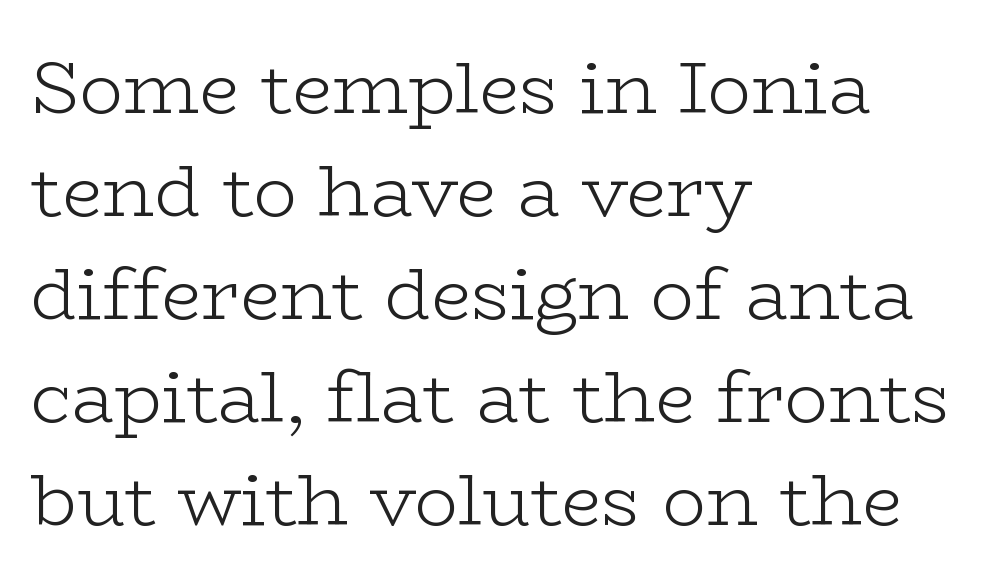
The image shows 73 px light, wide serif type, upright; set left-aligned, normal line spacing (1.41x), normal letter spacing, not underlined; low stroke contrast and a medium x-height.
